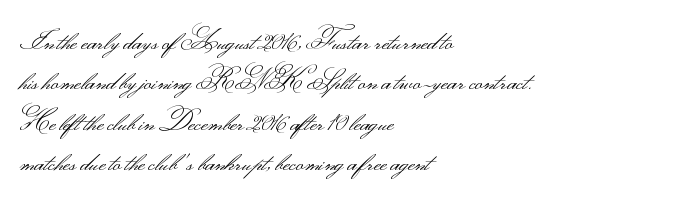
The image shows 26 px text type; set left-aligned, normal line spacing (1.55x), normal letter spacing, not underlined.
